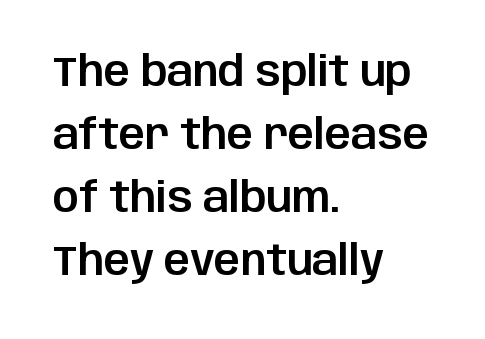
Q: Is the text italic (slanted)? A: No, it is upright.
Q: Is the typeface a serif or a sans-serif typeface? A: Sans-serif.
Q: Is the text underlined? A: No.
Q: How is the paragraph aligned? A: Left-aligned.
Q: Is the spacing between letters normal or unusually wide? A: Normal.
Q: Is the spacing between lines tight, normal or loose? A: Normal.
Q: Width (condensed, normal, or wide)? A: Normal.
Q: Stroke contrast? A: Low.
Q: x-height? A: Large.
Q: Monospaced? A: No.
